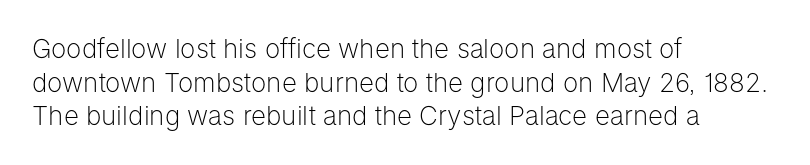
The image shows 26 px text type, upright; set left-aligned, normal line spacing (1.29x), normal letter spacing, not underlined.
